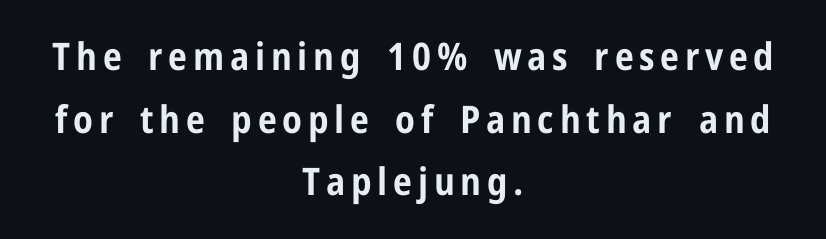
The image shows 38 px bold, condensed sans-serif type, upright; set centered, normal line spacing (1.65x), not underlined; low stroke contrast and a medium x-height.
